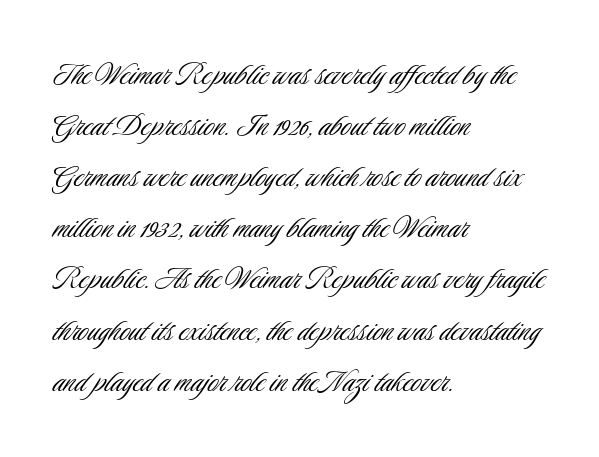
The image shows 36 px light, condensed sans-serif type; set left-aligned, normal line spacing (1.42x), normal letter spacing, not underlined; low stroke contrast and a small x-height.
